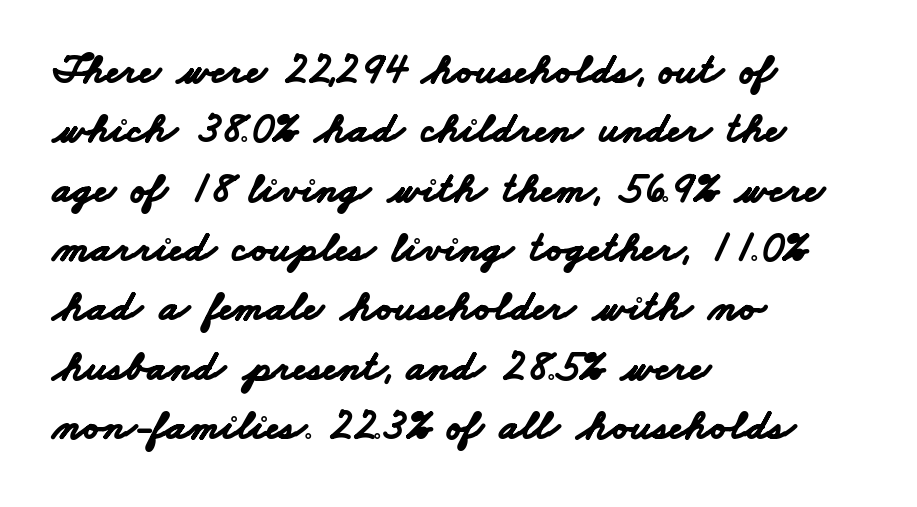
The image shows 43 px bold, wide sans-serif type; set left-aligned, normal line spacing (1.38x), normal letter spacing, not underlined; low stroke contrast and a small x-height.
